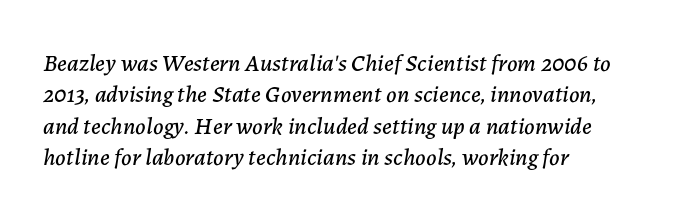
The image shows 24 px text type, italic (leaning right); set left-aligned, normal line spacing (1.31x), normal letter spacing, not underlined.
